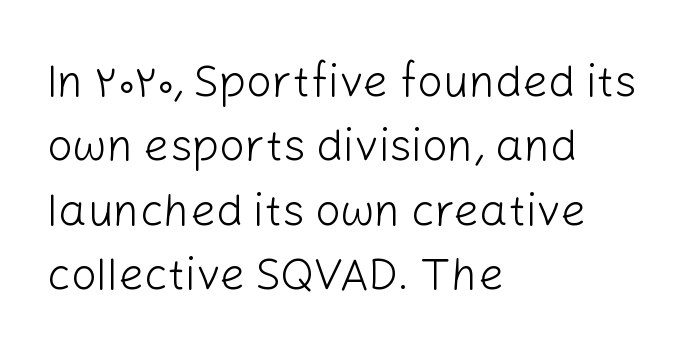
The image shows 45 px light sans-serif type, upright; set left-aligned, normal line spacing (1.43x), normal letter spacing, not underlined; low stroke contrast and a medium x-height.
